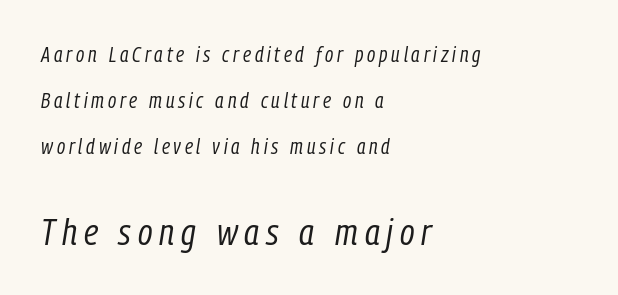
The lettering tilts uniformly, giving the passage an italic look. The space beneath each line is pristine and unruled. Short and long lines alike share a common starting point at left. Stroke thickness stays within the range of a standard reading face or lighter. Note: smaller setting up top, larger setting below.
